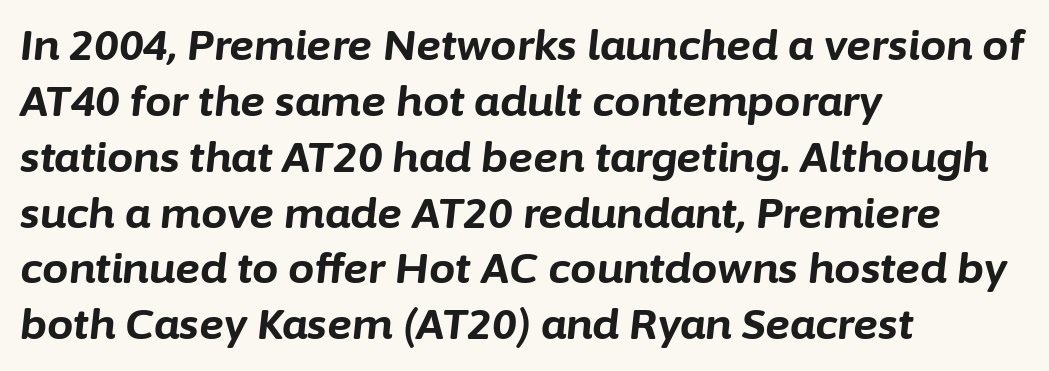
The lines sit at an ordinary, default distance from one another. No extra tracking has been applied to these lines. A clean baseline with only descenders dipping below it. How heavy is the stroke? Heavy — this is a bold. Typeset ragged right — the left edge is the straight one. Observe the lean: these are italic letterforms.
